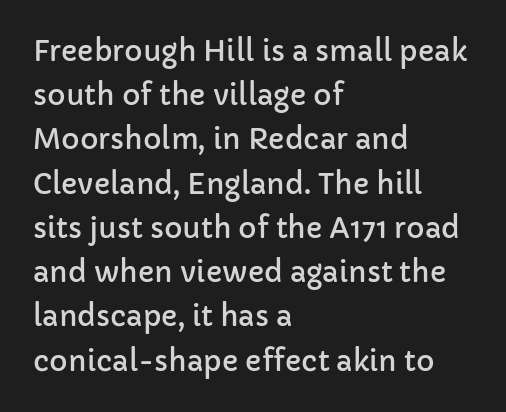
Q: Is the text italic (slanted)? A: No, it is upright.
Q: Is the typeface a serif or a sans-serif typeface? A: Sans-serif.
Q: Is the text underlined? A: No.
Q: How is the paragraph aligned? A: Left-aligned.
Q: Is the spacing between letters normal or unusually wide? A: Normal.
Q: Is the spacing between lines tight, normal or loose? A: Normal.
Q: Width (condensed, normal, or wide)? A: Normal.
Q: Stroke contrast? A: Low.
Q: x-height? A: Medium.
Q: Monospaced? A: No.
